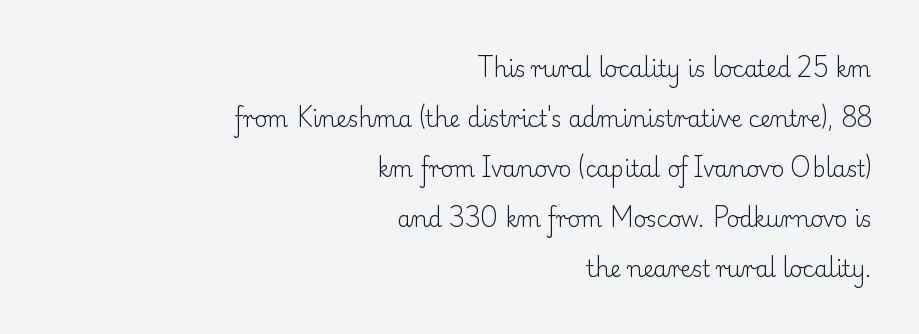
{"italic": "no", "bold": "no", "underline": "no", "align": "right", "line_spacing": "loose", "line_spacing_ratio": 2.27, "letter_spacing": "normal", "letter_spacing_em": 0.0, "glyph_px": 22}
